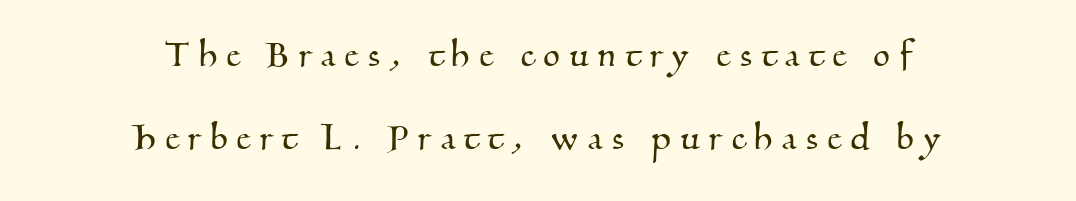
Look at the bottom of the vertical strokes: they flare into serifs here. Successive baselines arrive slowly, with a big drop between each. What stands out about the letter spacing? Its width — letters are far apart. Descender tails drop into unmarked territory. The rendering uses natural spacing where letterforms have individual widths.
